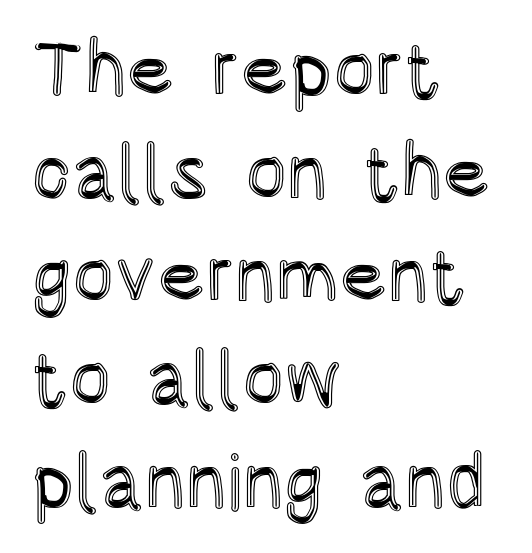
{"italic": "no", "width": "condensed", "x_height": "large", "monospaced": "no", "underline": "no", "align": "left", "line_spacing": "normal", "line_spacing_ratio": 1.32, "letter_spacing": "normal", "letter_spacing_em": 0.0, "glyph_px": 78}
